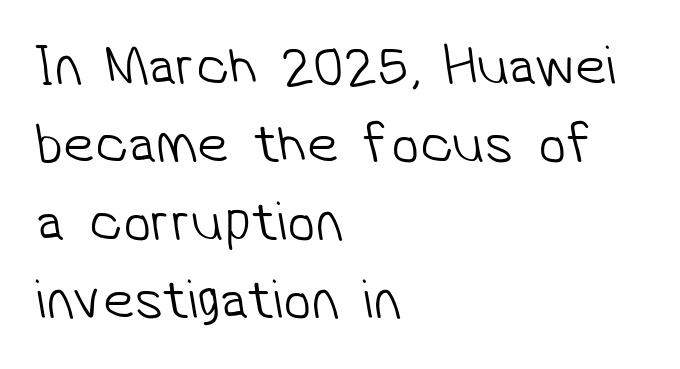
A typesetter would call this proportional, since set widths differ per character. Inter-character spacing is left at the font's built-in metrics. The area under the type is left untouched. What's the leading like? Ordinary, nothing unusual. The cut favours lightness, reaching ordinary text weight at its darkest.
